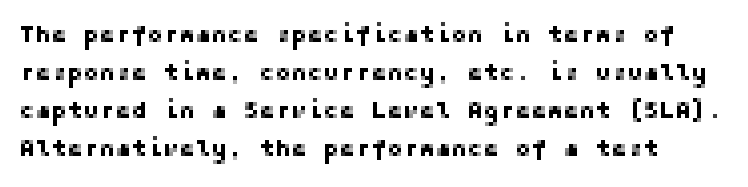
{"italic": "no", "underline": "no", "line_spacing": "normal", "line_spacing_ratio": 1.59, "letter_spacing": "normal", "letter_spacing_em": 0.0, "glyph_px": 24}
